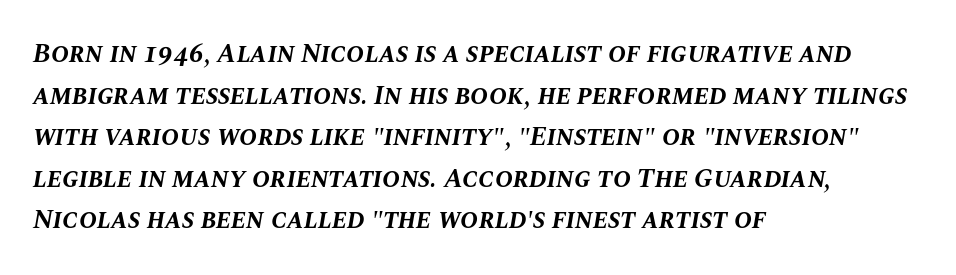
Q: Is the text bold? A: Yes.
Q: Is the text italic (slanted)? A: Yes, it leans right by about 10 degrees.
Q: Is the text underlined? A: No.
Q: How is the paragraph aligned? A: Left-aligned.
Q: Is the spacing between letters normal or unusually wide? A: Normal.
Q: Is the spacing between lines tight, normal or loose? A: Normal.
